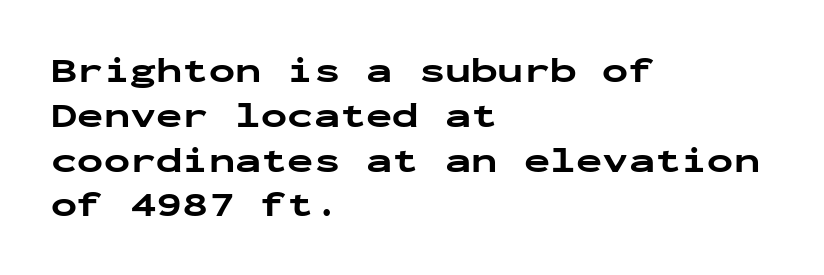
{"serif": "no", "italic": "no", "bold": "yes", "weight": "bold", "width": "wide", "stroke_contrast": "low", "x_height": "medium", "monospaced": "yes", "underline": "no", "align": "left", "line_spacing": "normal", "line_spacing_ratio": 1.28, "letter_spacing": "normal", "letter_spacing_em": 0.0, "glyph_px": 35}
